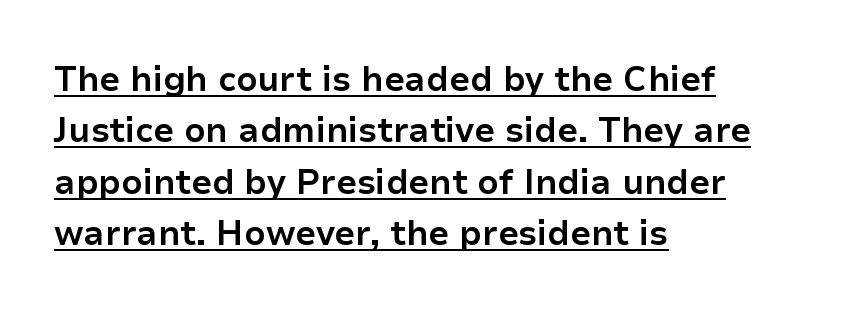
I'd call this a sans setting — the letters go barefoot. The rows are spaced the way most documents space them. This is heavy type, rendered in bold. If you drew a line through each stem, it would be perfectly vertical. Here the designer chose a conventional face with non-uniform glyph widths.
